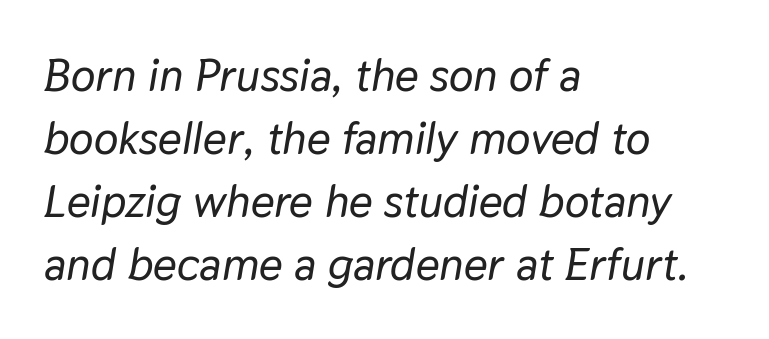
The image shows 46 px text type, italic (leaning right); set left-aligned, normal line spacing (1.37x), normal letter spacing, not underlined; low stroke contrast and a medium x-height.
